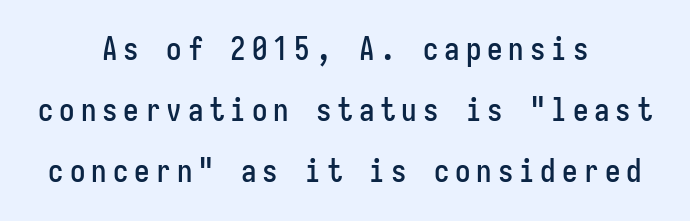
The image shows 31 px condensed sans-serif type, upright, monospaced; set centered, loose line spacing (1.96x), not underlined; low stroke contrast and a medium x-height.
